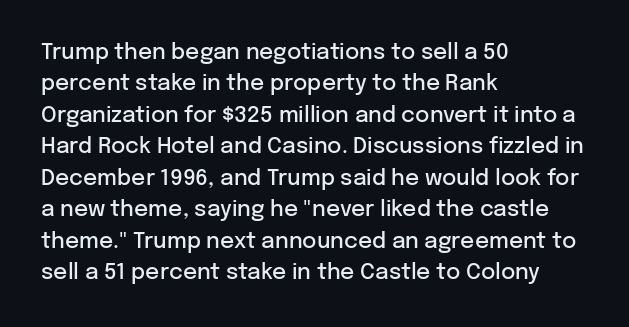
Q: Is the text bold? A: Semi-bold.
Q: Is the text italic (slanted)? A: No, it is upright.
Q: Is the text underlined? A: No.
Q: How is the paragraph aligned? A: Left-aligned.
Q: Is the spacing between letters normal or unusually wide? A: Normal.
Q: Is the spacing between lines tight, normal or loose? A: Normal.
